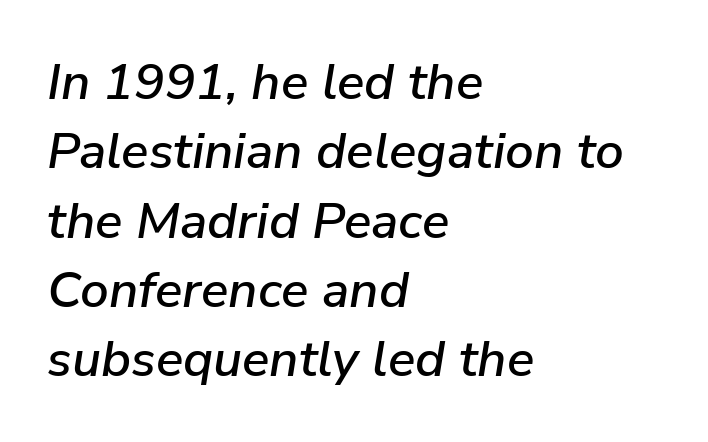
{"italic": "yes", "lean": "right", "slant_degrees": 9, "width": "normal", "stroke_contrast": "low", "x_height": "medium", "monospaced": "no", "underline": "no", "align": "left", "line_spacing": "normal", "line_spacing_ratio": 1.36, "letter_spacing": "normal", "letter_spacing_em": 0.0, "glyph_px": 51}
